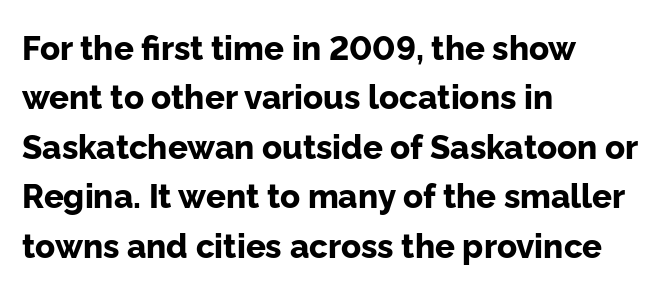
The image shows 33 px bold sans-serif type, upright; set left-aligned, normal line spacing (1.5x), normal letter spacing, not underlined; low stroke contrast and a medium x-height.
